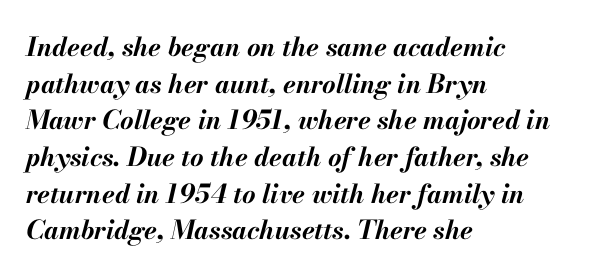
The image shows 26 px bold type, italic (leaning right); set left-aligned, normal line spacing (1.41x), normal letter spacing, not underlined.
